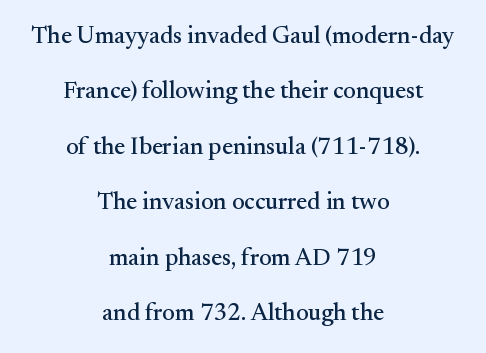
Q: Is the text italic (slanted)? A: No, it is upright.
Q: Is the text underlined? A: No.
Q: How is the paragraph aligned? A: Centered.
Q: Is the spacing between letters normal or unusually wide? A: Normal.
Q: Is the spacing between lines tight, normal or loose? A: Loose.
